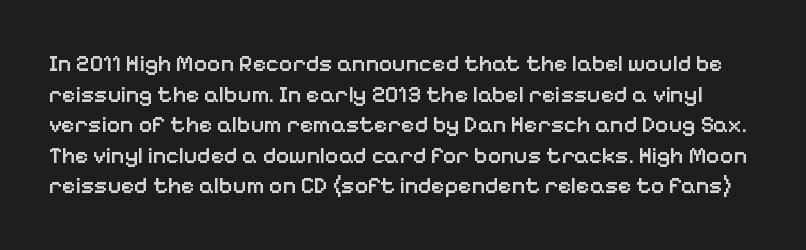
{"italic": "no", "bold": "semi", "underline": "no", "line_spacing": "normal", "line_spacing_ratio": 1.33, "letter_spacing": "normal", "letter_spacing_em": 0.0, "glyph_px": 23}
